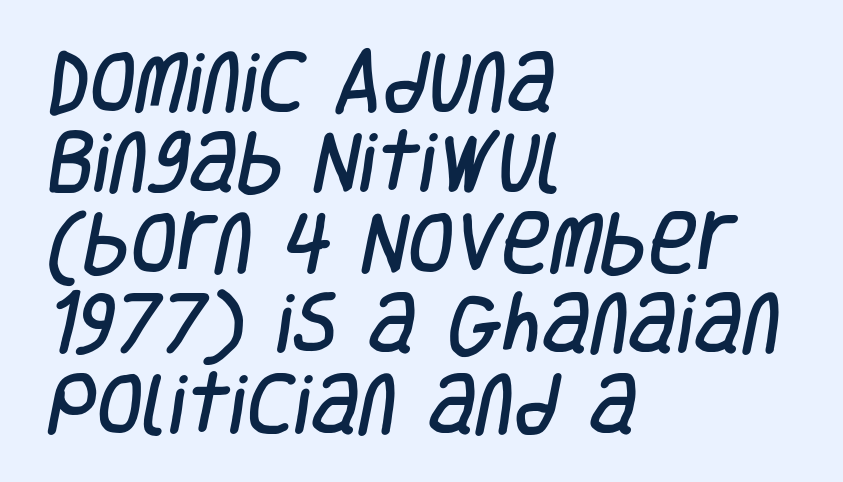
Proportional: the letters do not fall into vertical columns. Glance below the letters and you will spot only blank space. A sans-serif font was chosen for this passage. These lines keep a tight, regular rhythm from letter to letter. The lines are quadded left.
